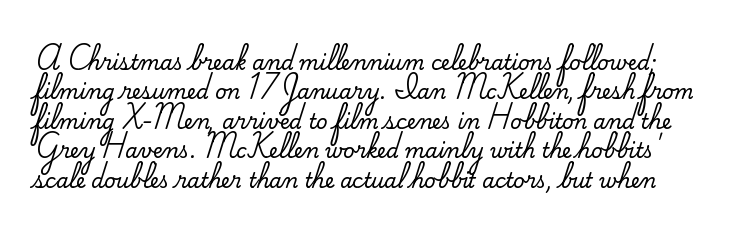
The image shows 20 px text type; set normal line spacing (1.47x), normal letter spacing, not underlined.
